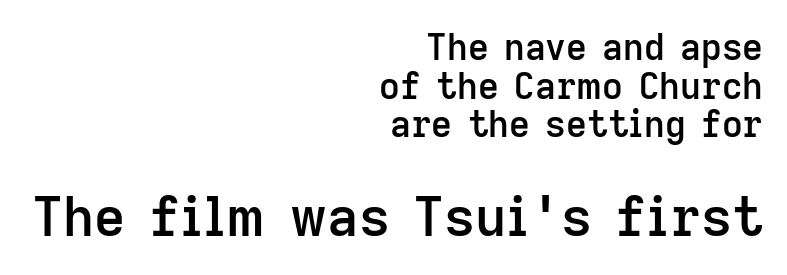
Casual observation: everything's shoved over to the right. In terms of posture, this sample is upright. Think of a printed novel: that variable character pitch is what you see here. Very little white space separates one row of letters from the next. Honestly, the letter spacing is just normal — you wouldn't notice it.
